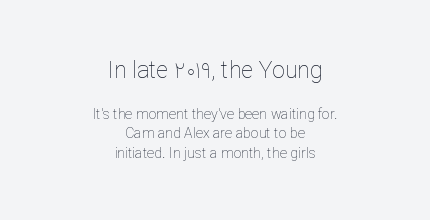
Q: Is the text bold? A: No.
Q: Is the text italic (slanted)? A: No, it is upright.
Q: Is the text underlined? A: No.
Q: How is the paragraph aligned? A: Centered.
Q: Is the spacing between letters normal or unusually wide? A: Normal.
Q: Is the spacing between lines tight, normal or loose? A: Normal.
Q: Which block of text is set in a larger size, the first (top) or the second (bottom)? A: The first (top) one.
